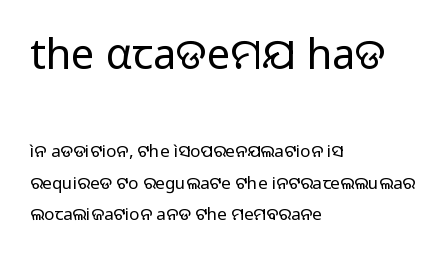
The rendering uses natural spacing where letterforms have individual widths. Weight: in the light-to-regular range. If you drew a line through each stem, it would be perfectly vertical. Each line starts at the same left margin while the right side varies. What kind of face is this? One without serifs — a sans.
